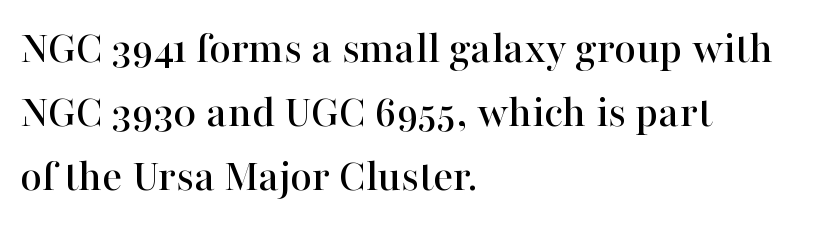
The image shows 47 px serif type, upright; set left-aligned, normal line spacing (1.36x), normal letter spacing, not underlined; high stroke contrast and a medium x-height.
